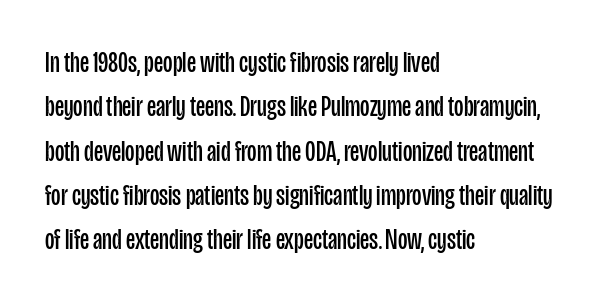
The image shows 29 px regular-weight, condensed sans-serif type, upright; set left-aligned, normal line spacing (1.53x), normal letter spacing, not underlined; low stroke contrast and a large x-height.
